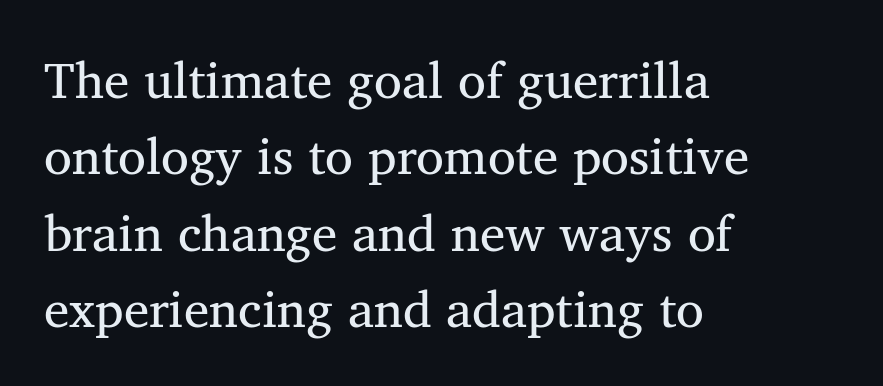
{"serif": "yes", "italic": "no", "bold": "no", "weight": "regular", "width": "normal", "stroke_contrast": "medium", "x_height": "medium", "monospaced": "no", "underline": "no", "align": "left", "line_spacing": "normal", "line_spacing_ratio": 1.5, "letter_spacing": "normal", "letter_spacing_em": 0.0, "glyph_px": 51}
